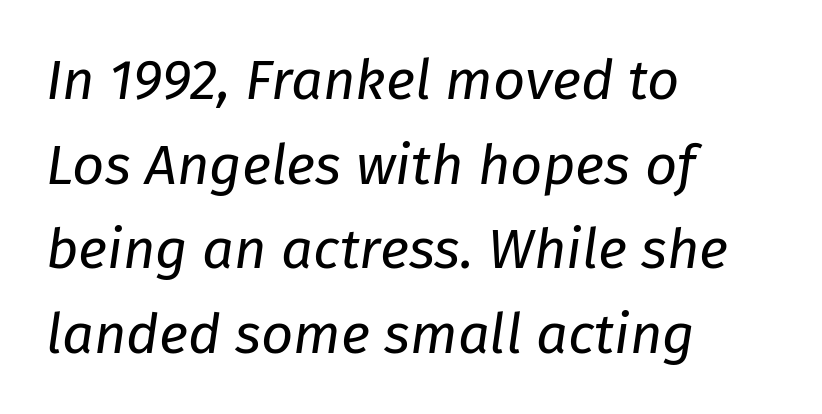
{"italic": "yes", "lean": "right", "slant_degrees": 8, "bold": "no", "weight": "regular", "width": "normal", "stroke_contrast": "low", "x_height": "medium", "monospaced": "no", "underline": "no", "align": "left", "line_spacing": "normal", "line_spacing_ratio": 1.51, "letter_spacing": "normal", "letter_spacing_em": 0.0, "glyph_px": 56}
